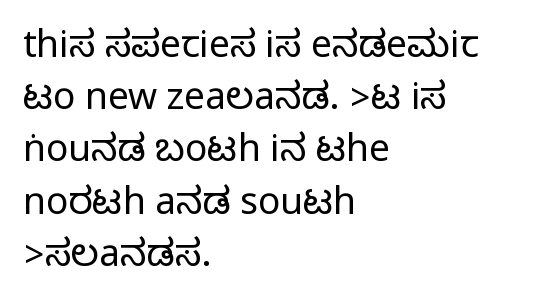
{"serif": "no", "italic": "no", "width": "condensed", "stroke_contrast": "medium", "monospaced": "no", "underline": "no", "align": "left", "line_spacing": "normal", "line_spacing_ratio": 1.41, "letter_spacing": "normal", "letter_spacing_em": 0.0, "glyph_px": 37}
